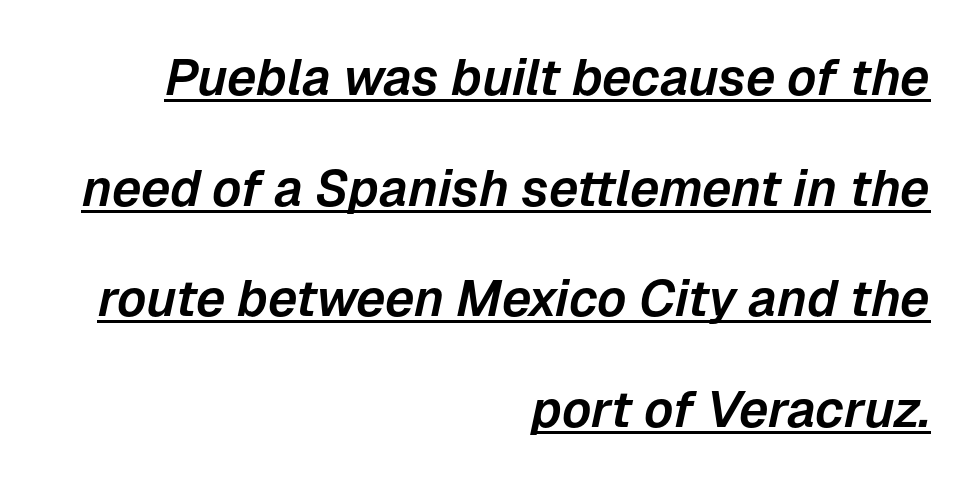
The image shows 51 px text type, italic (leaning right); set right-aligned, loose line spacing (2.17x), normal letter spacing, underlined; low stroke contrast and a medium x-height.
